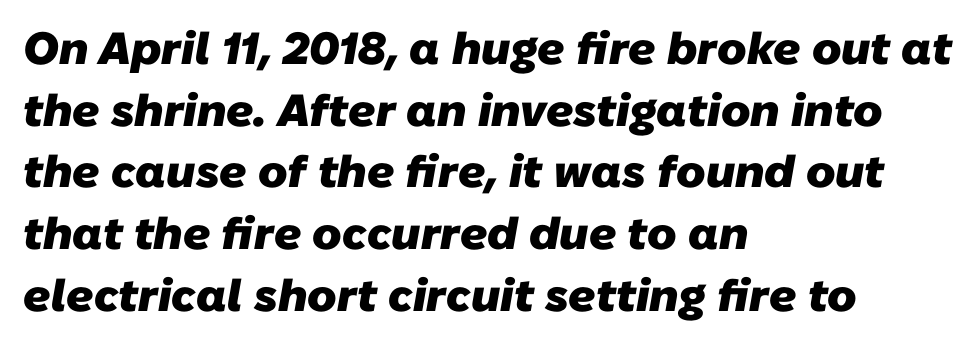
The image shows 45 px heavy sans-serif type; set left-aligned, normal line spacing (1.37x), normal letter spacing, not underlined; low stroke contrast and a medium x-height.
